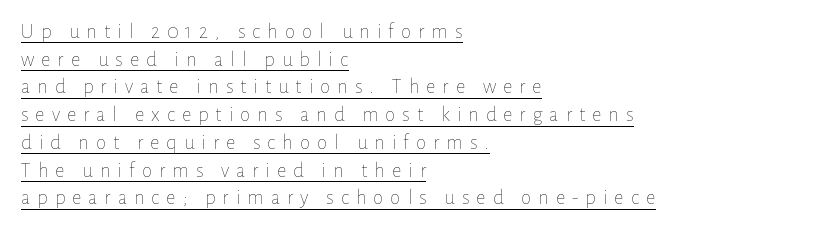
Q: Is the text bold? A: No.
Q: Is the text italic (slanted)? A: No, it is upright.
Q: Is the text underlined? A: Yes.
Q: How is the paragraph aligned? A: Left-aligned.
Q: Is the spacing between letters normal or unusually wide? A: Unusually wide.
Q: Is the spacing between lines tight, normal or loose? A: Normal.
